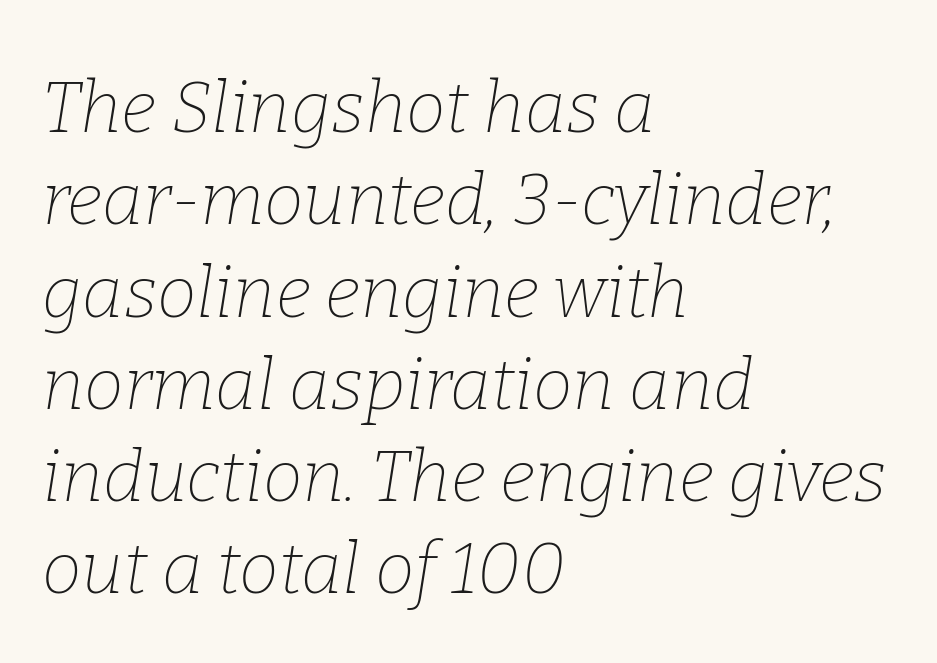
The image shows 71 px thin serif type, italic (leaning right); set left-aligned, normal line spacing (1.3x), normal letter spacing, not underlined; low stroke contrast and a medium x-height.
